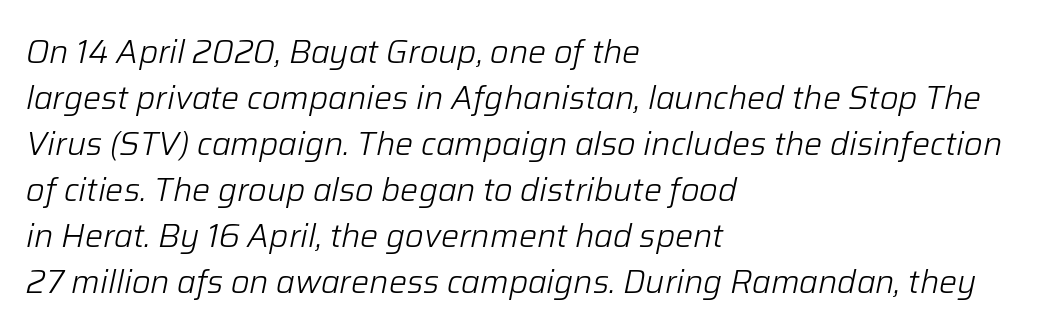
Q: Is the text bold? A: No.
Q: Is the text italic (slanted)? A: Yes, it leans right by about 12 degrees.
Q: Is the text underlined? A: No.
Q: How is the paragraph aligned? A: Left-aligned.
Q: Is the spacing between letters normal or unusually wide? A: Normal.
Q: Is the spacing between lines tight, normal or loose? A: Normal.
Q: Width (condensed, normal, or wide)? A: Normal.
Q: Stroke contrast? A: Low.
Q: x-height? A: Medium.
Q: Monospaced? A: No.
